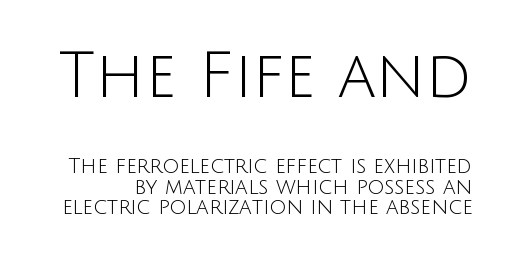
{"serif": "no", "italic": "no", "bold": "no", "weight": "light", "width": "normal", "stroke_contrast": "low", "x_height": "large", "monospaced": "no", "underline": "no", "line_spacing": "tight", "line_spacing_ratio": 0.98, "letter_spacing": "normal", "letter_spacing_em": 0.0, "larger_block": "first", "size_ratio": 3.0, "glyph_px": 63}
